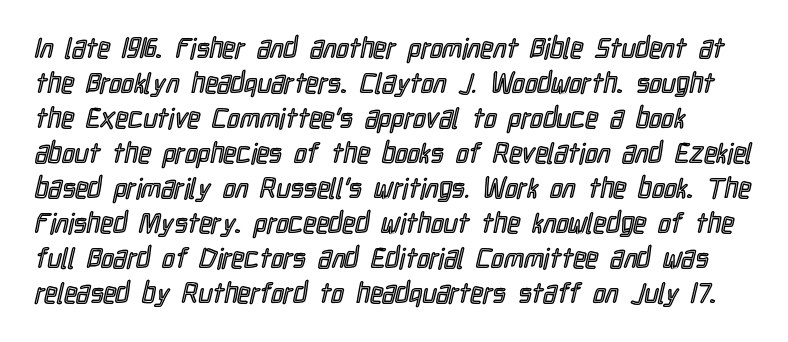
{"width": "condensed", "x_height": "medium", "monospaced": "no", "underline": "no", "line_spacing": "normal", "line_spacing_ratio": 1.25, "letter_spacing": "normal", "letter_spacing_em": 0.0, "glyph_px": 28}
